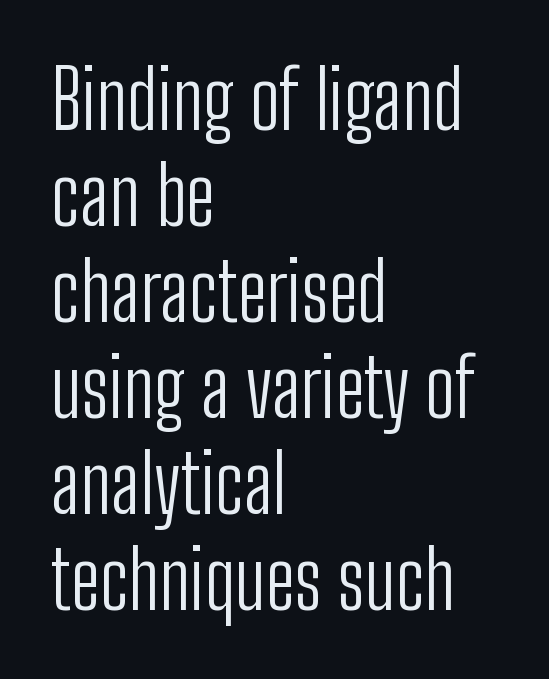
The type family on display is of the sans-serif kind. Spacing verdict: proportional, widths tailored to each character. Words float on clear page, feet unadorned. The paragraph has a hard left edge and a soft right edge. On a weight scale, this lands at 450 or below. The passage shown has conventional tracking throughout.
